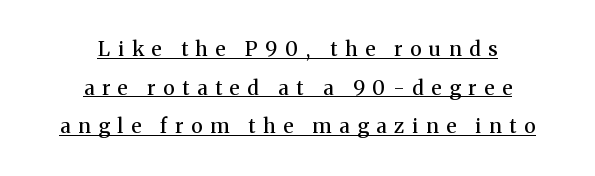
The image shows 20 px text type, upright; set centered, loose line spacing (1.93x), unusually wide letter spacing (+0.39 em), underlined.
